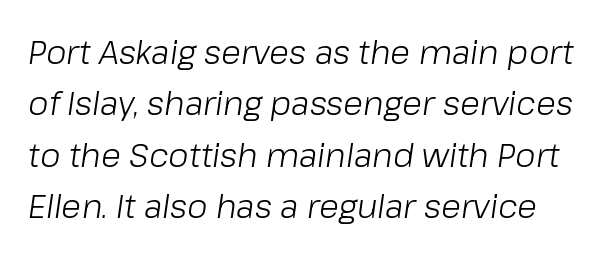
The image shows 33 px light type, italic (leaning right); set normal line spacing (1.56x), normal letter spacing, not underlined; low stroke contrast and a medium x-height.
